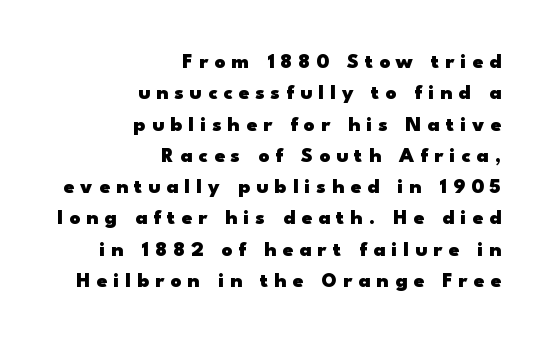
Rows of type keep a routine distance in the vertical direction. These lines were composed using upright roman letters. The horizontal fit of the characters is loose and conspicuously gappy. Look at the stroke-to-counter ratio: heavy, a bold. Right-aligned paragraph, ragged on the left. The space beneath each line is pristine and unruled.
